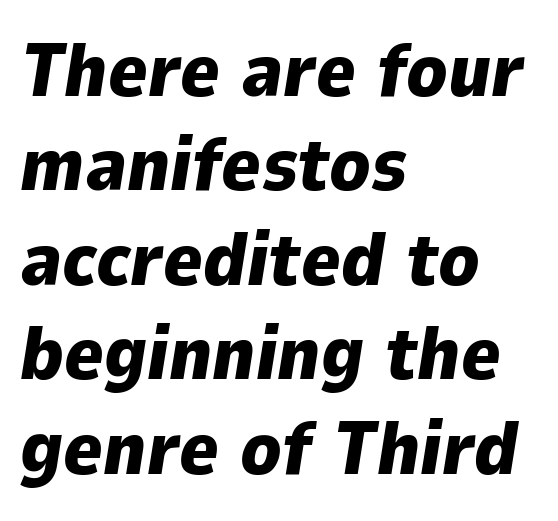
{"italic": "yes", "lean": "right", "slant_degrees": 9, "bold": "yes", "weight": "heavy", "width": "normal", "stroke_contrast": "low", "x_height": "medium", "monospaced": "no", "underline": "no", "align": "left", "line_spacing": "normal", "line_spacing_ratio": 1.26, "letter_spacing": "normal", "letter_spacing_em": 0.0, "glyph_px": 75}
